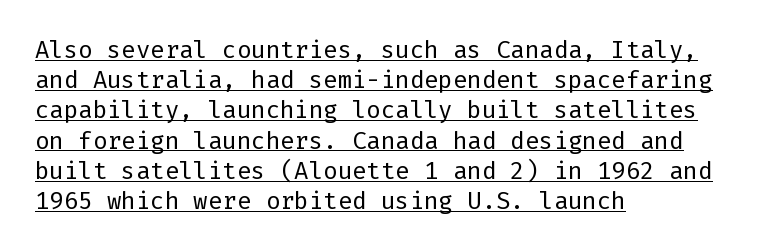
The image shows 24 px text type, upright; set left-aligned, normal line spacing (1.26x), normal letter spacing, underlined.
